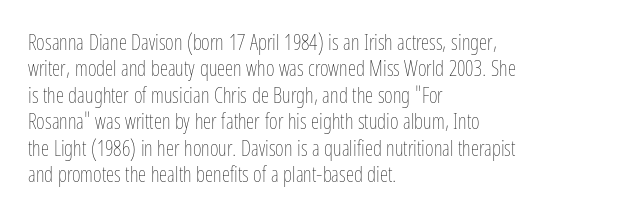
The image shows 21 px text type, upright; set left-aligned, normal line spacing (1.26x), normal letter spacing, not underlined.
